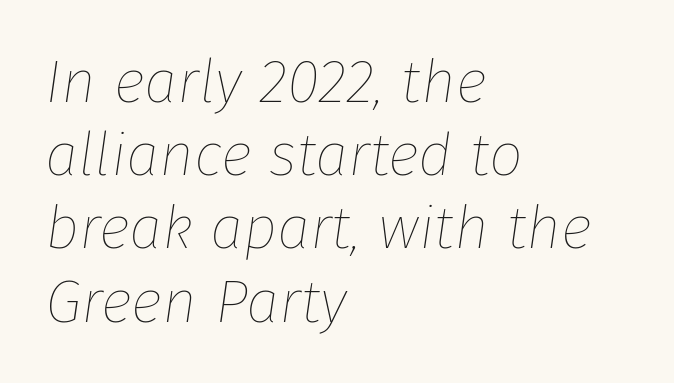
The letters advance in unequal steps, a hallmark of proportional type. Nobody drew a line under any word here. The face used here has a pronounced slope to its letters. Left-aligned paragraph, ragged on the right.
